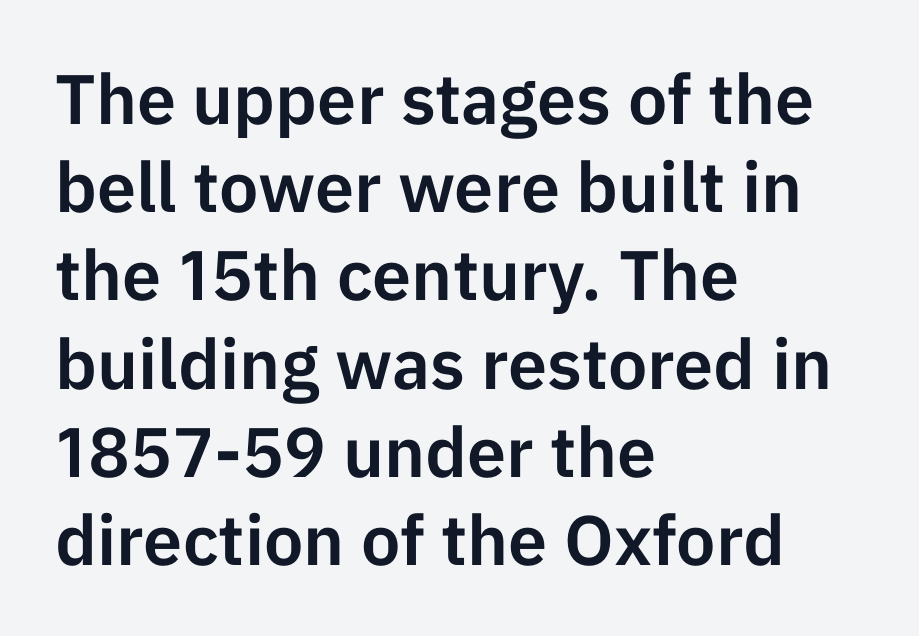
{"serif": "no", "italic": "no", "width": "normal", "stroke_contrast": "low", "x_height": "medium", "monospaced": "no", "underline": "no", "align": "left", "line_spacing": "normal", "line_spacing_ratio": 1.26, "letter_spacing": "normal", "letter_spacing_em": 0.0, "glyph_px": 70}
